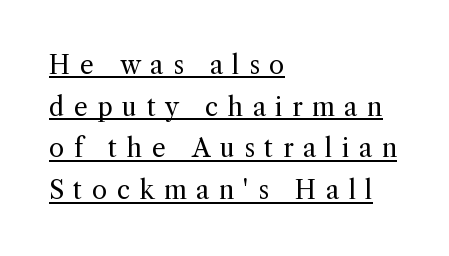
Q: Is the text bold? A: No.
Q: Is the text italic (slanted)? A: No, it is upright.
Q: Is the text underlined? A: Yes.
Q: How is the paragraph aligned? A: Left-aligned.
Q: Is the spacing between letters normal or unusually wide? A: Unusually wide.
Q: Is the spacing between lines tight, normal or loose? A: Normal.
